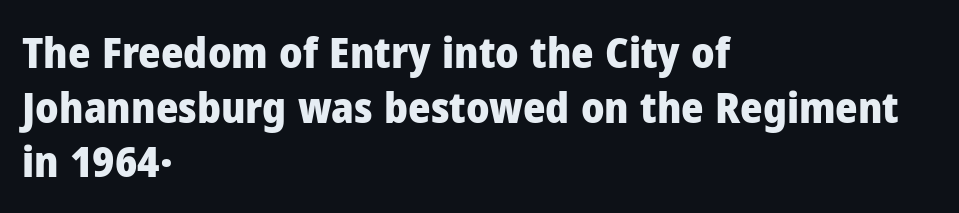
Q: Is the text bold? A: Yes.
Q: Is the text italic (slanted)? A: No, it is upright.
Q: Is the typeface a serif or a sans-serif typeface? A: Sans-serif.
Q: Is the text underlined? A: No.
Q: How is the paragraph aligned? A: Left-aligned.
Q: Is the spacing between letters normal or unusually wide? A: Normal.
Q: Is the spacing between lines tight, normal or loose? A: Normal.
Q: Width (condensed, normal, or wide)? A: Normal.
Q: Stroke contrast? A: Low.
Q: x-height? A: Medium.
Q: Monospaced? A: No.
